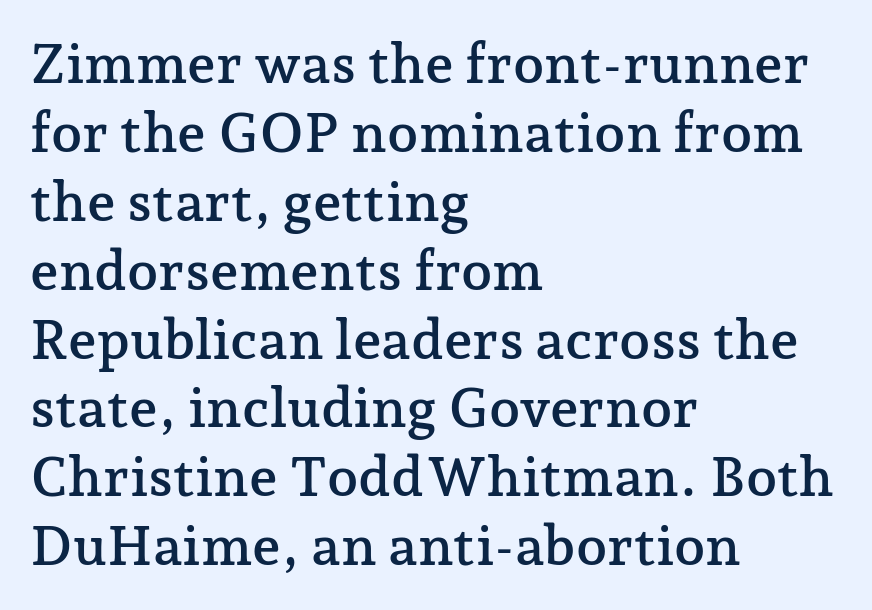
The image shows 56 px serif type, upright; set left-aligned, line spacing 1.23x, normal letter spacing, not underlined; low stroke contrast and a medium x-height.
